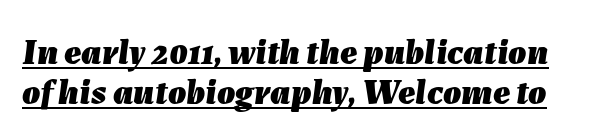
{"italic": "yes", "lean": "right", "slant_degrees": 7, "bold": "yes", "weight": "heavy", "width": "normal", "stroke_contrast": "low", "x_height": "medium", "monospaced": "no", "underline": "yes", "line_spacing": "tight", "line_spacing_ratio": 1.1, "letter_spacing": "normal", "letter_spacing_em": 0.0, "glyph_px": 36}
